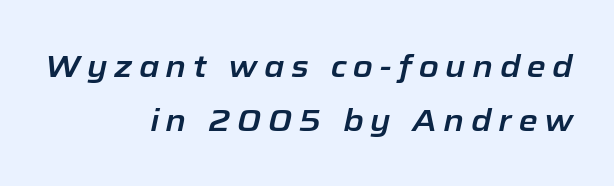
Proportional: the letters do not fall into vertical columns. Is the block centered? No — it sits flush against the right margin. A bare baseline throughout the passage. The passage shown has open, widely tracked lettering throughout. Compared with ordinary roman type, these characters are visibly tilted.
